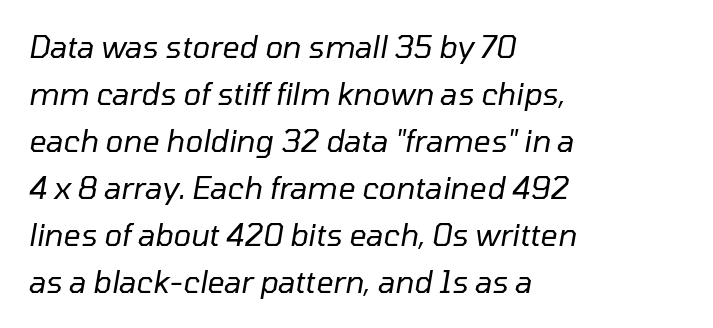
Q: Is the text bold? A: No.
Q: Is the text italic (slanted)? A: Yes, it leans right by about 10 degrees.
Q: Is the text underlined? A: No.
Q: How is the paragraph aligned? A: Left-aligned.
Q: Is the spacing between letters normal or unusually wide? A: Normal.
Q: Is the spacing between lines tight, normal or loose? A: Normal.
Q: Width (condensed, normal, or wide)? A: Normal.
Q: Stroke contrast? A: Low.
Q: x-height? A: Medium.
Q: Monospaced? A: No.
